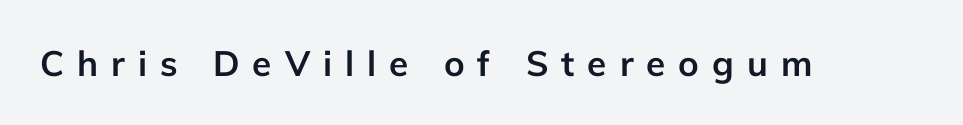
Spacing between characters has been opened up far beyond the box default. The specimen reads as upright at a glance. Only glyphs here, with clear space below each row. Strong, thick strokes mark this as bold type. Proportional: the letters do not fall into vertical columns.
